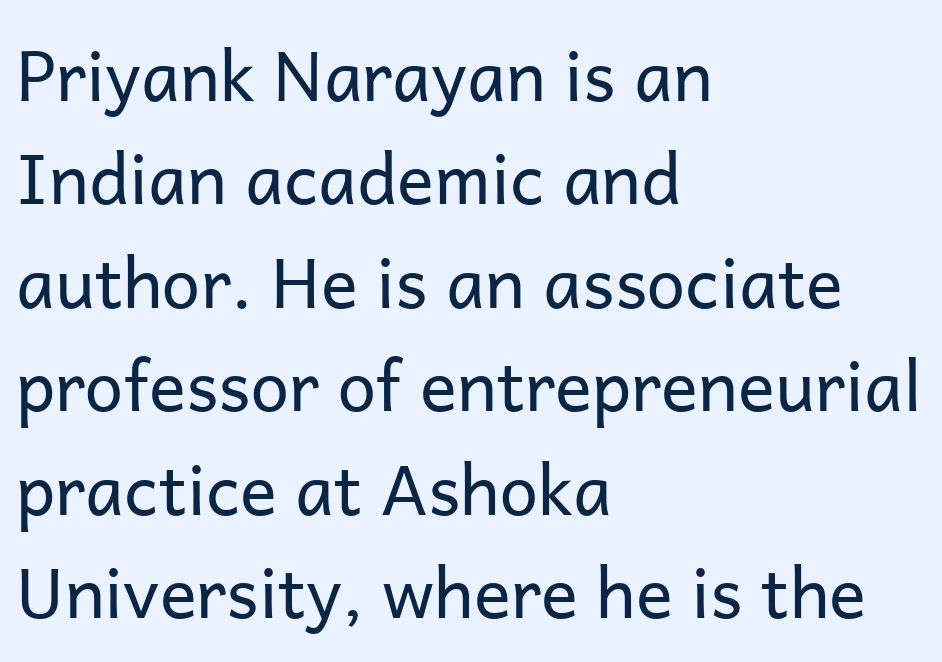
The image shows 69 px regular-weight sans-serif type, upright; set left-aligned, normal line spacing (1.5x), normal letter spacing, not underlined; low stroke contrast and a medium x-height.
